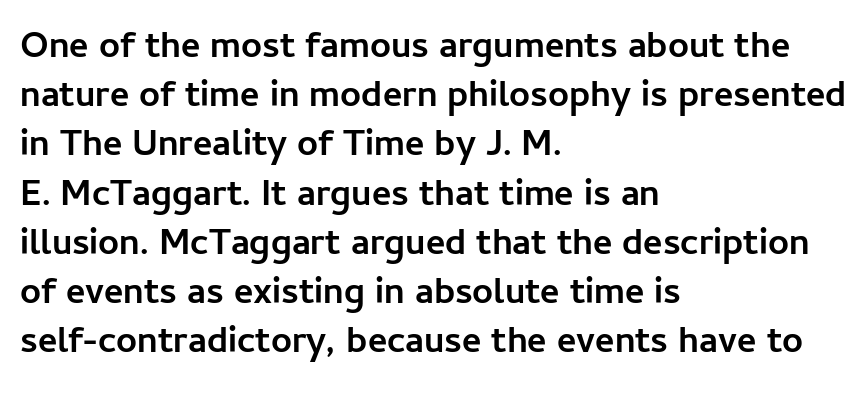
Q: Is the text bold? A: Yes.
Q: Is the text italic (slanted)? A: No, it is upright.
Q: Is the typeface a serif or a sans-serif typeface? A: Sans-serif.
Q: Is the text underlined? A: No.
Q: How is the paragraph aligned? A: Left-aligned.
Q: Is the spacing between letters normal or unusually wide? A: Normal.
Q: Is the spacing between lines tight, normal or loose? A: Normal.
Q: Width (condensed, normal, or wide)? A: Normal.
Q: Stroke contrast? A: Low.
Q: x-height? A: Medium.
Q: Monospaced? A: No.
